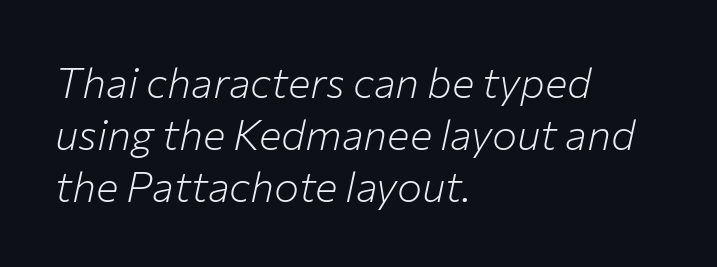
The letters sit at their default tracking, neither squeezed nor spread. Rule under the text: the space is simply empty. Do the characters align in a grid? No, the font is proportional. A light-to-regular cut is what we see here. Tall strokes in this sample are angled rather than plumb.
